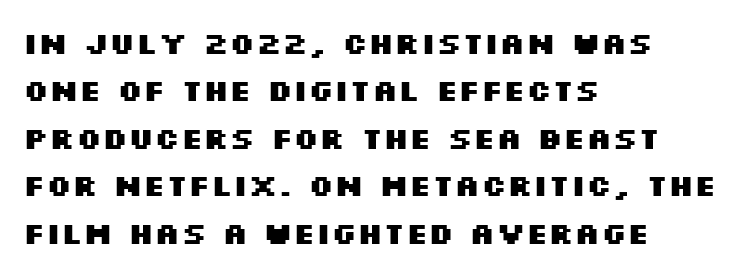
Q: Is the text bold? A: Yes.
Q: Is the text italic (slanted)? A: No, it is upright.
Q: Is the typeface a serif or a sans-serif typeface? A: Sans-serif.
Q: Is the text underlined? A: No.
Q: How is the paragraph aligned? A: Left-aligned.
Q: Is the spacing between letters normal or unusually wide? A: Normal.
Q: Is the spacing between lines tight, normal or loose? A: Normal.
Q: Width (condensed, normal, or wide)? A: Wide.
Q: Stroke contrast? A: Medium.
Q: x-height? A: Large.
Q: Monospaced? A: No.
